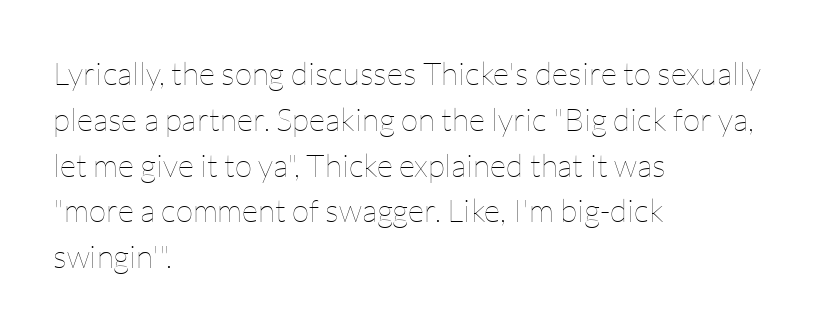
Q: Is the text bold? A: No.
Q: Is the text italic (slanted)? A: No, it is upright.
Q: Is the text underlined? A: No.
Q: How is the paragraph aligned? A: Left-aligned.
Q: Is the spacing between letters normal or unusually wide? A: Normal.
Q: Is the spacing between lines tight, normal or loose? A: Normal.
Q: Width (condensed, normal, or wide)? A: Normal.
Q: Stroke contrast? A: Low.
Q: x-height? A: Medium.
Q: Monospaced? A: No.
